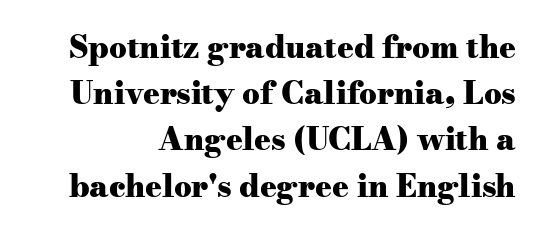
If you drew a line through each stem, it would be perfectly vertical. Decoration check: the copy has no underline. Varying glyph widths throughout — classic text-font behaviour. Baseline-to-baseline distance is the conventional proportion of letter height. Each word holds together tightly as a unit, with standard inter-letter gaps.
